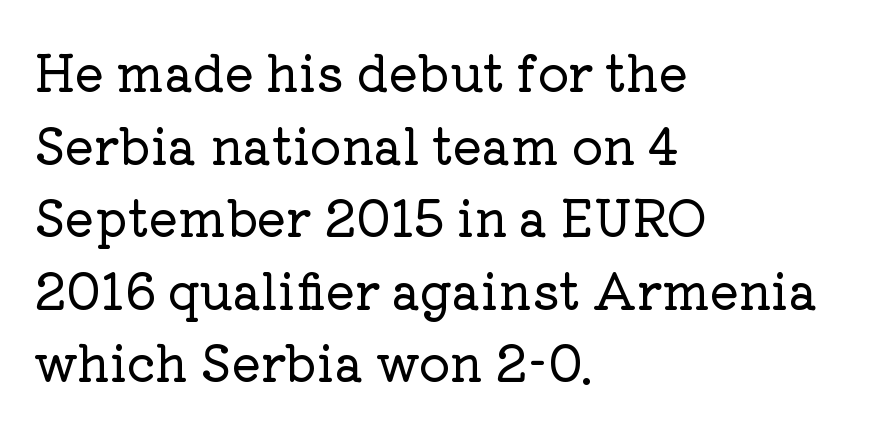
Q: Is the text italic (slanted)? A: No, it is upright.
Q: Is the typeface a serif or a sans-serif typeface? A: Serif.
Q: Is the text underlined? A: No.
Q: How is the paragraph aligned? A: Left-aligned.
Q: Is the spacing between letters normal or unusually wide? A: Normal.
Q: Is the spacing between lines tight, normal or loose? A: Normal.
Q: Width (condensed, normal, or wide)? A: Normal.
Q: Stroke contrast? A: Low.
Q: x-height? A: Medium.
Q: Monospaced? A: No.
